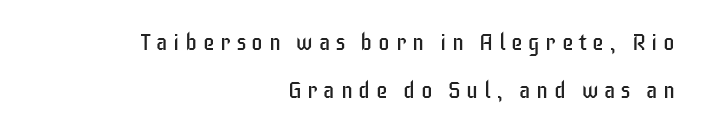
{"italic": "no", "bold": "no", "underline": "no", "align": "right", "line_spacing": "loose", "line_spacing_ratio": 2.1, "letter_spacing": "wide", "letter_spacing_em": 0.25, "glyph_px": 23}
